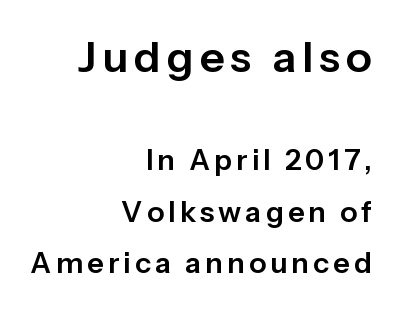
This sample uses a sans-serif face. The ragged edge is on the left, which tells us the setting is flush right. Looks like regular typesetting: each glyph gets only the width it needs. The axis of the letterforms is exactly vertical. Which of the two is more prominent by size? The first, at the top.
